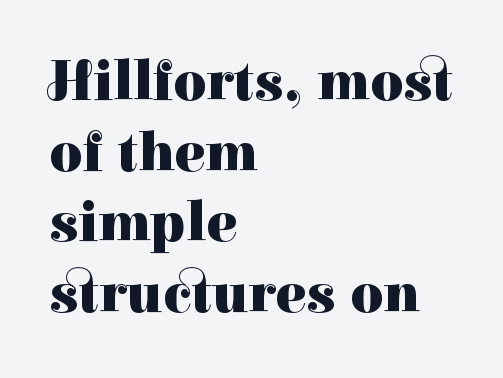
{"serif": "yes", "italic": "no", "bold": "yes", "weight": "heavy", "width": "normal", "stroke_contrast": "high", "x_height": "medium", "monospaced": "no", "underline": "no", "align": "left", "line_spacing_ratio": 1.24, "letter_spacing": "normal", "letter_spacing_em": 0.0, "glyph_px": 57}
